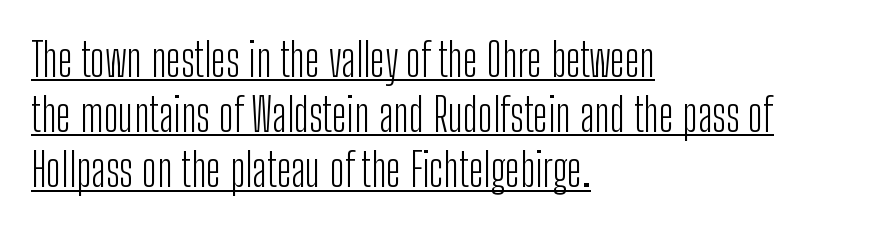
The image shows 46 px light, condensed sans-serif type, upright; set left-aligned, line spacing 1.2x, normal letter spacing, underlined; low stroke contrast and a medium x-height.
